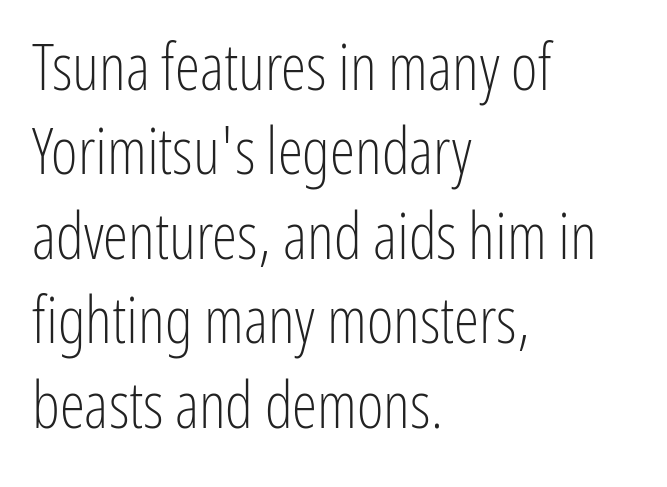
The letters carry no serifs — their stems end cleanly without finishing strokes. The space beneath each line is pristine and unruled. Quick note: not italic, upright. Line beginnings align vertically; line endings do not. Line spacing here is normal. Is this a heavy cut? Hardly; it is regular or lighter.
